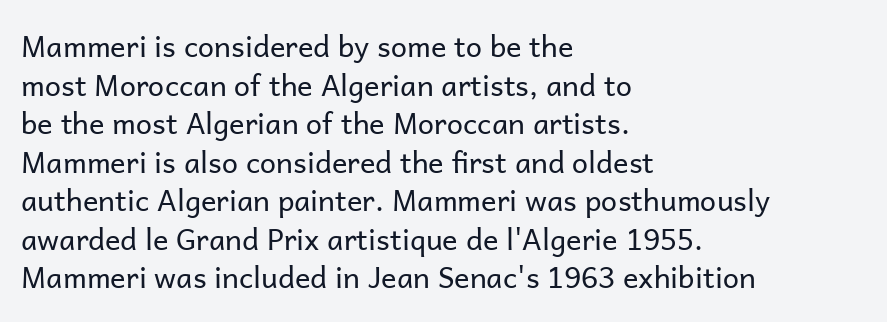
The image shows 29 px regular-weight sans-serif type, upright; set left-aligned, normal line spacing (1.33x), normal letter spacing, not underlined; low stroke contrast and a medium x-height.
